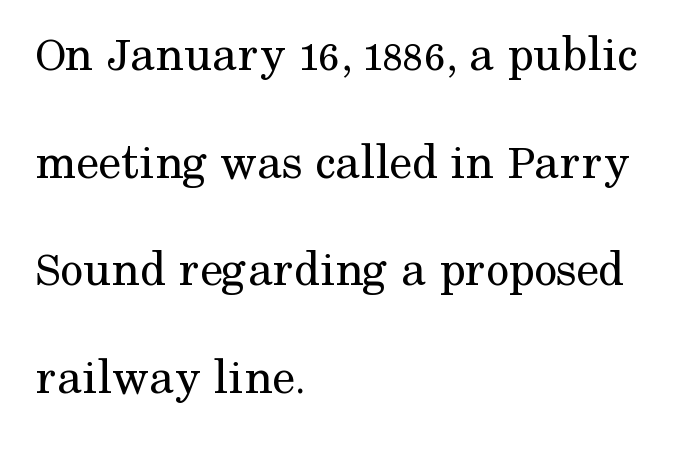
Q: Is the text bold? A: No.
Q: Is the text italic (slanted)? A: No, it is upright.
Q: Is the typeface a serif or a sans-serif typeface? A: Serif.
Q: Is the text underlined? A: No.
Q: How is the paragraph aligned? A: Left-aligned.
Q: Is the spacing between letters normal or unusually wide? A: Normal.
Q: Is the spacing between lines tight, normal or loose? A: Loose.
Q: Width (condensed, normal, or wide)? A: Normal.
Q: Stroke contrast? A: Medium.
Q: x-height? A: Medium.
Q: Monospaced? A: No.
